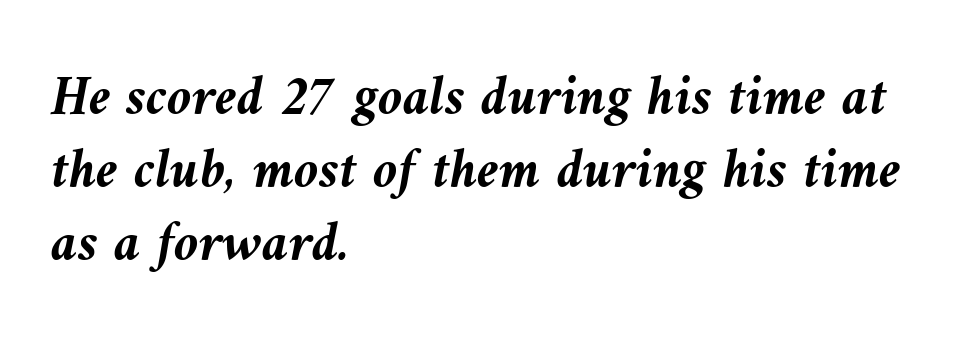
This rendering uses left alignment, leaving the right contour irregular. The letters advance in unequal steps, a hallmark of proportional type. Glyph-to-glyph distance matches everyday printed text. Is the type slanted? Yes — the strokes lean at a clear angle.
